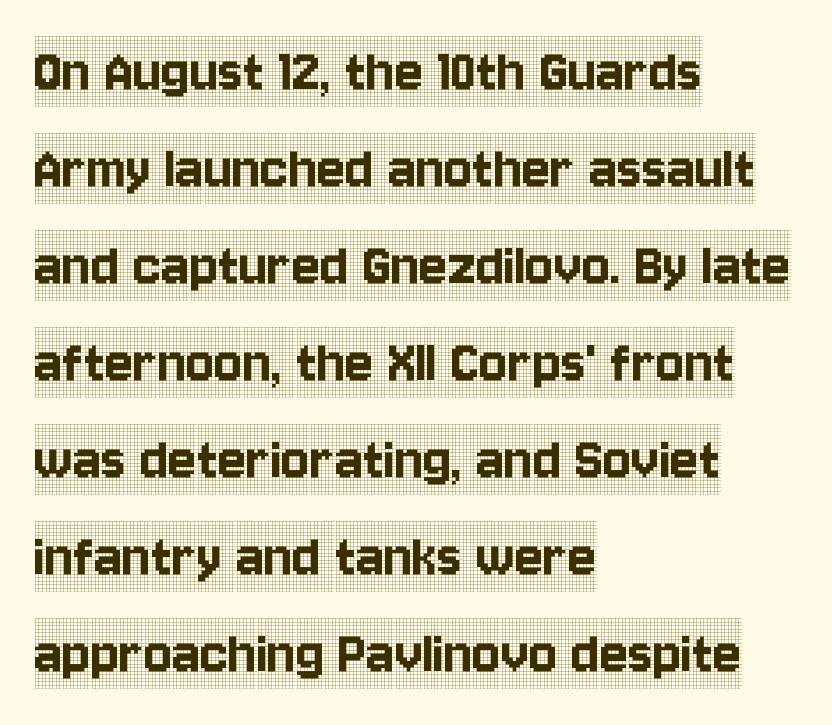
In terms of letterform style, serifs are clearly present. Does the leading feel generous? No, just average. Short and long lines alike share a common starting point at left. A bare baseline throughout the passage. In terms of posture, this sample is upright.
